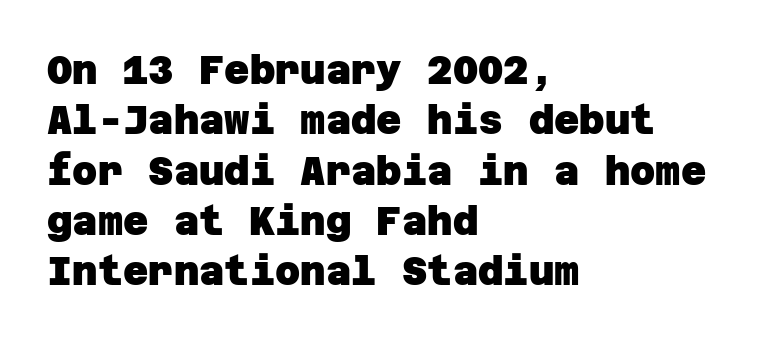
The image shows 39 px heavy sans-serif type; set left-aligned, normal line spacing (1.29x), normal letter spacing, not underlined; low stroke contrast and a large x-height.
